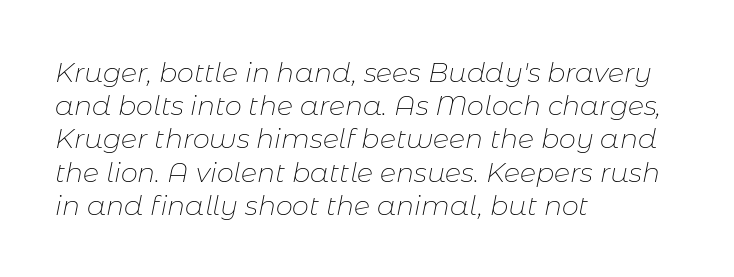
The text carries the slant typical of an italic or oblique font. Teacher's note: observe the even left margin — that is flush-left alignment. Bold? No — there's no thickening of the strokes. The foot of each line stays bare and open.
